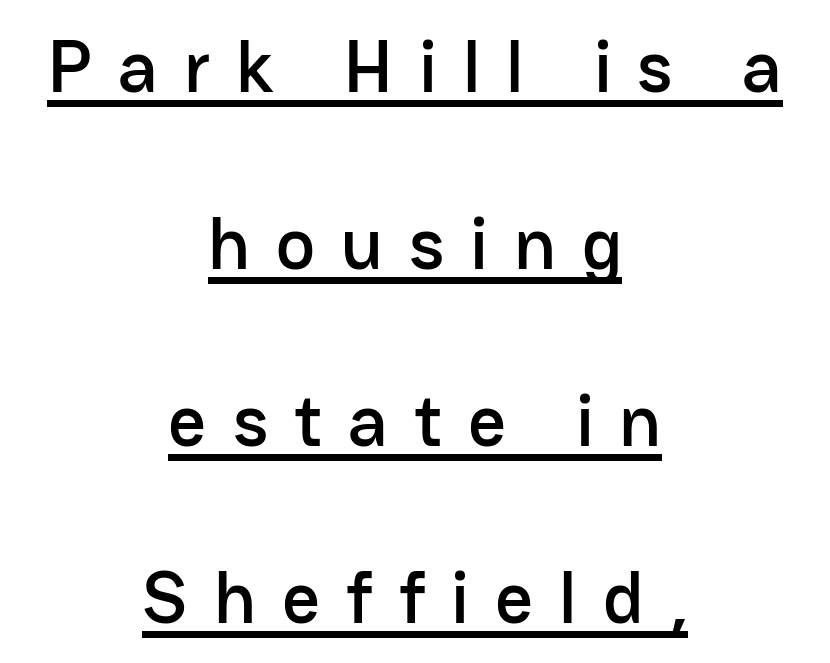
A great deal of white space separates one row of letters from the next. Each line of the rendering has a horizontal stroke beneath the glyphs. A centered setting, common on invitations and titles, is used for this passage. Is there any slant? The stems are plumb.
